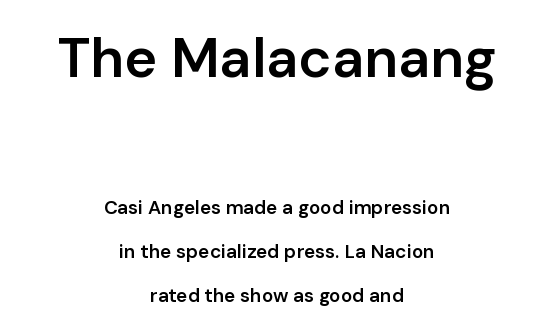
Rows of type keep a wide berth in the vertical direction. The characters display no serif detailing; their extremities are plain. Honestly, there is no underline to notice here at all. Whoever set this made the first block the dominant, larger element. The rendering positions every line midway between the sides. Posture: vertical.
